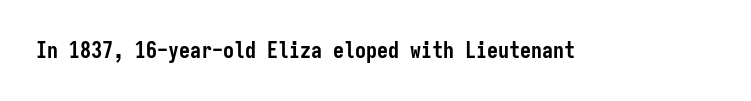
The image shows 22 px bold type, upright; set normal letter spacing, not underlined.
